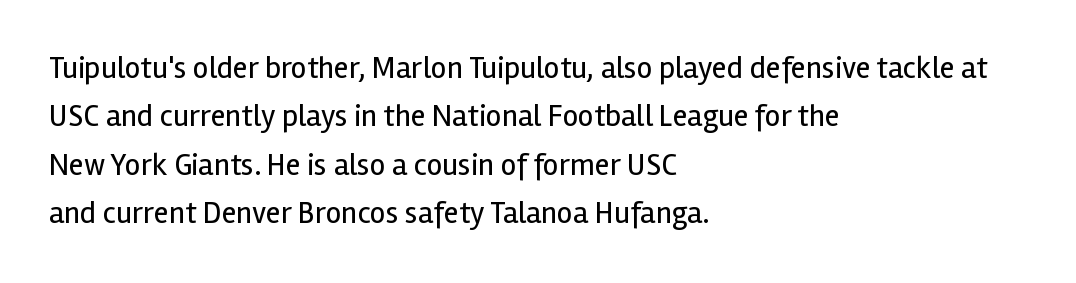
Q: Is the text bold? A: No.
Q: Is the text italic (slanted)? A: No, it is upright.
Q: Is the typeface a serif or a sans-serif typeface? A: Sans-serif.
Q: Is the text underlined? A: No.
Q: How is the paragraph aligned? A: Left-aligned.
Q: Is the spacing between letters normal or unusually wide? A: Normal.
Q: Is the spacing between lines tight, normal or loose? A: Normal.
Q: Width (condensed, normal, or wide)? A: Normal.
Q: x-height? A: Medium.
Q: Monospaced? A: No.
